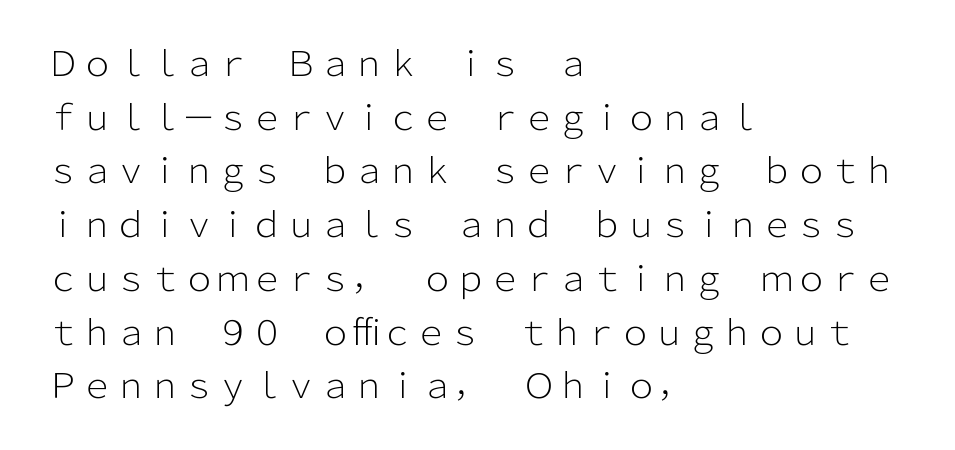
{"serif": "no", "italic": "no", "bold": "no", "weight": "light", "width": "normal", "stroke_contrast": "low", "x_height": "medium", "monospaced": "no", "underline": "no", "align": "left", "line_spacing": "normal", "line_spacing_ratio": 1.58, "letter_spacing": "normal", "letter_spacing_em": 0.0, "glyph_px": 34}
